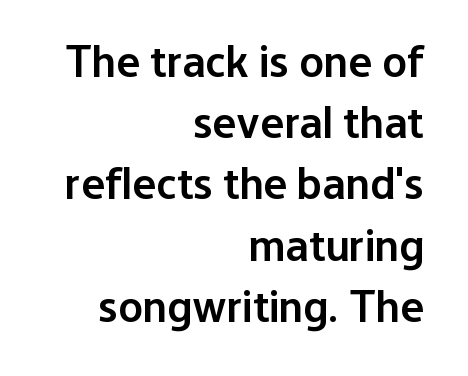
Look at the bottom of the vertical strokes: they stop flat, with no serifs. Is this a fixed-width face? No — the glyphs have proportional, varying widths. Vertical spacing — default. The setting favours the right margin, as signatures and pull-quotes sometimes do. The letters sit at their default tracking, neither squeezed nor spread.
